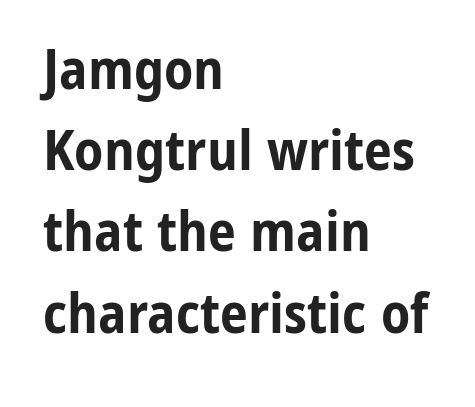
{"serif": "no", "italic": "no", "bold": "yes", "weight": "bold", "width": "condensed", "stroke_contrast": "low", "x_height": "medium", "monospaced": "no", "underline": "no", "align": "left", "line_spacing": "normal", "line_spacing_ratio": 1.45, "letter_spacing": "normal", "letter_spacing_em": 0.0, "glyph_px": 56}
